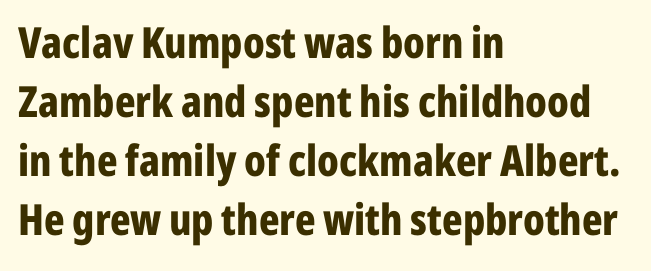
{"serif": "no", "italic": "no", "bold": "yes", "weight": "bold", "width": "condensed", "stroke_contrast": "low", "x_height": "medium", "monospaced": "no", "underline": "no", "align": "left", "line_spacing": "normal", "line_spacing_ratio": 1.37, "letter_spacing": "normal", "letter_spacing_em": 0.0, "glyph_px": 43}
